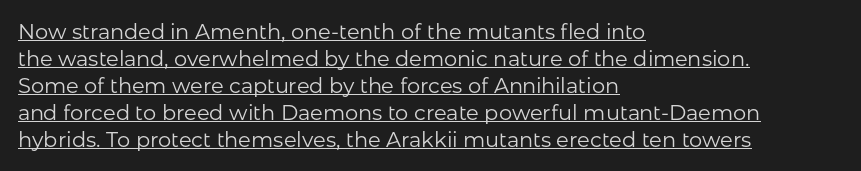
The image shows 21 px text type, upright; set left-aligned, normal line spacing (1.28x), normal letter spacing, underlined.
